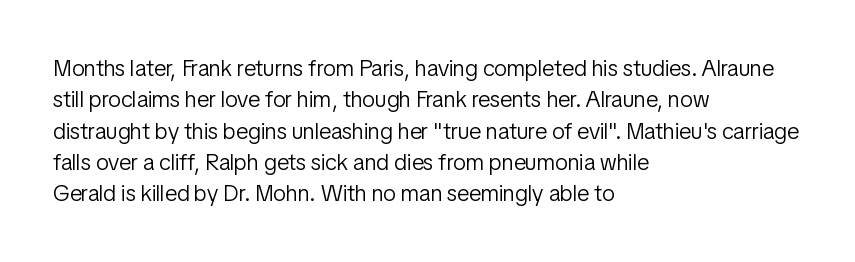
The image shows 23 px text type, upright; set left-aligned, normal line spacing (1.36x), normal letter spacing, not underlined.
